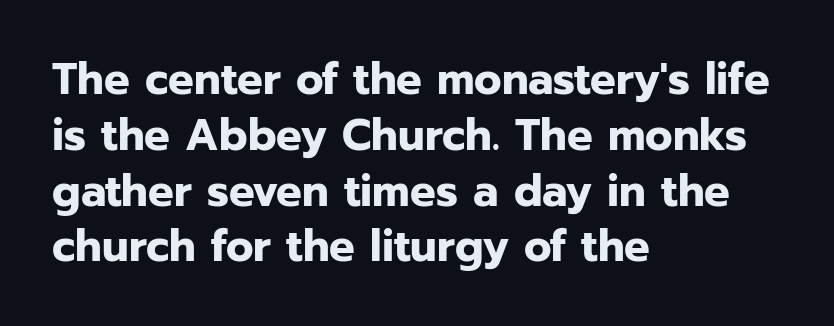
Q: Is the text bold? A: Yes.
Q: Is the text italic (slanted)? A: No, it is upright.
Q: Is the typeface a serif or a sans-serif typeface? A: Sans-serif.
Q: Is the text underlined? A: No.
Q: How is the paragraph aligned? A: Left-aligned.
Q: Is the spacing between letters normal or unusually wide? A: Normal.
Q: Width (condensed, normal, or wide)? A: Normal.
Q: Stroke contrast? A: Low.
Q: x-height? A: Medium.
Q: Monospaced? A: No.
